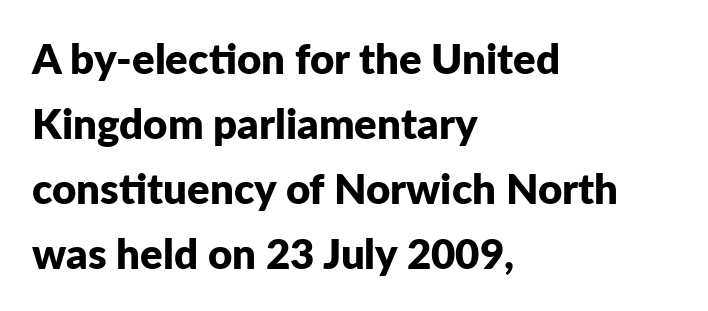
The face used here is proportionally spaced, like ordinary book or web type. In terms of weight, the rendering is a true, heavy bold. This is roman type, the default non-slanted kind. If you measured baseline to baseline, you'd find a middling distance.
